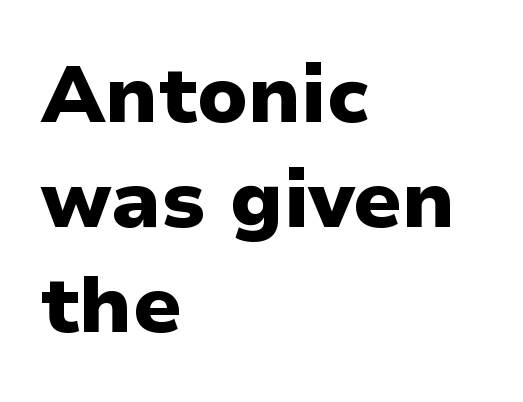
The image shows 80 px heavy sans-serif type, upright; set left-aligned, normal line spacing (1.31x), normal letter spacing, not underlined; low stroke contrast and a medium x-height.
